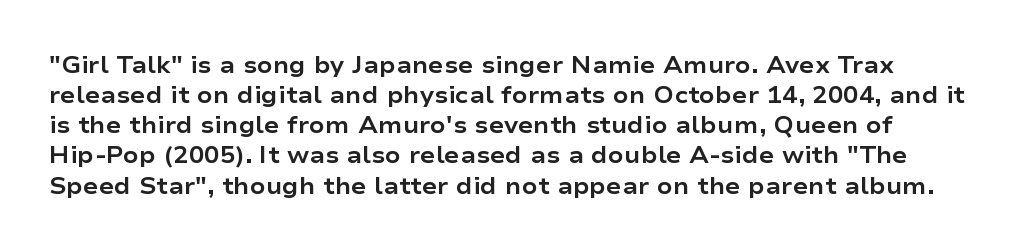
{"italic": "no", "bold": "yes", "underline": "no", "line_spacing": "normal", "line_spacing_ratio": 1.31, "letter_spacing": "normal", "letter_spacing_em": 0.0, "glyph_px": 23}
